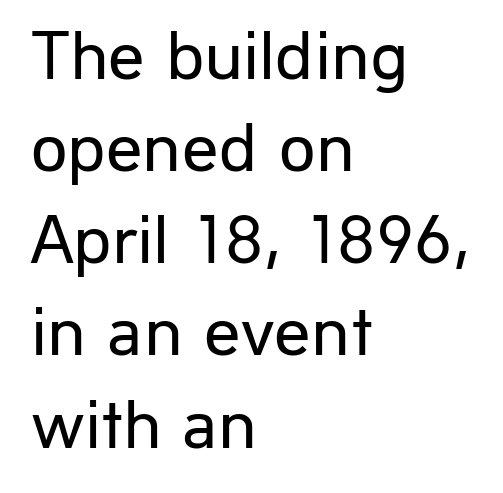
{"serif": "no", "italic": "no", "bold": "no", "weight": "regular", "width": "normal", "stroke_contrast": "low", "x_height": "medium", "monospaced": "no", "underline": "no", "align": "left", "line_spacing": "normal", "line_spacing_ratio": 1.28, "letter_spacing": "normal", "letter_spacing_em": 0.0, "glyph_px": 72}
